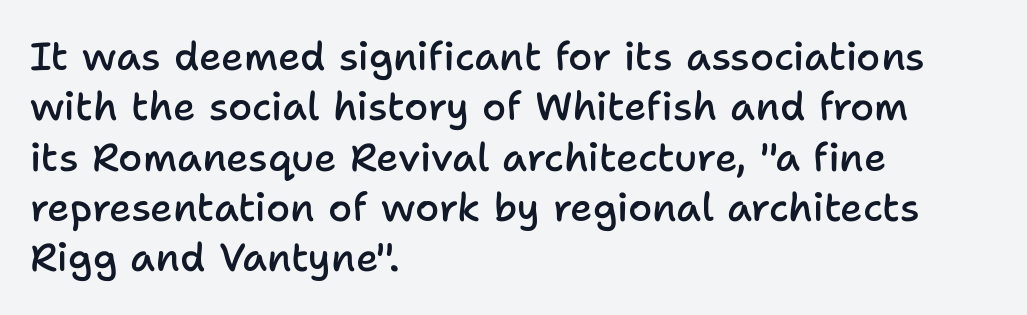
The sample has been set in demibold, a notch under bold. Note: no serifs on the glyphs. The letters advance in unequal steps, a hallmark of proportional type. Underlining? Definitely not there. You could call the tracking neutral — neither tight nor loose. These lines sit exactly where default settings would place them.
